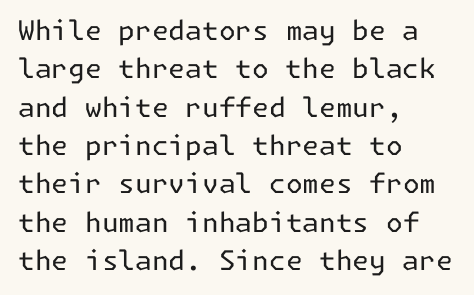
Every row of glyphs begins at an identical x-position on the left. A roman cut, with each character standing at attention. Does the leading feel generous? No, just average. The tracking reads as untouched default to a designer's eye.
